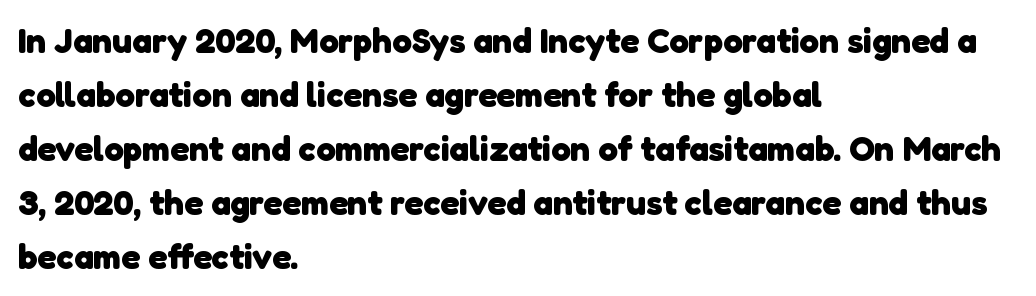
{"serif": "no", "bold": "yes", "weight": "heavy", "width": "normal", "stroke_contrast": "low", "x_height": "medium", "monospaced": "no", "underline": "no", "align": "left", "line_spacing": "normal", "line_spacing_ratio": 1.54, "letter_spacing": "normal", "letter_spacing_em": 0.0, "glyph_px": 35}
